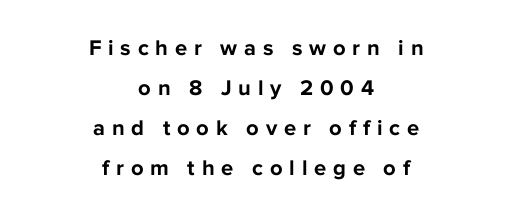
The image shows 22 px bold type, upright; set centered, line spacing 1.82x, unusually wide letter spacing (+0.31 em), not underlined.
